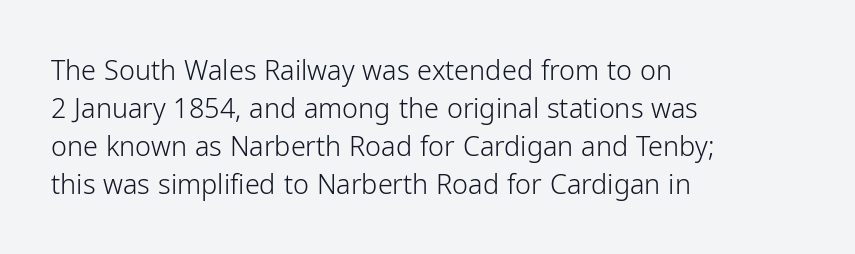
The designer left line spacing at the default. A classic flush-left, rag-right setting is used for this passage. The font sits on the lighter half of the weight spectrum, regular included. The letters stand straight up with perfectly vertical stems. No word sits above an underline.
